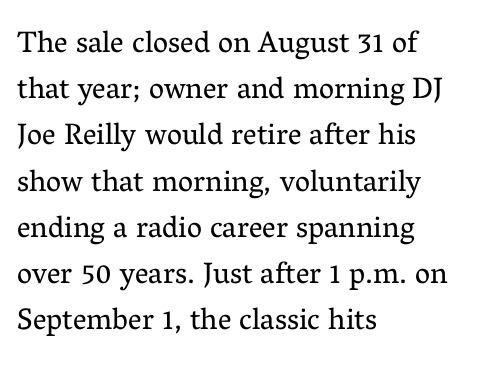
Q: Is the text bold? A: No.
Q: Is the text italic (slanted)? A: No, it is upright.
Q: Is the typeface a serif or a sans-serif typeface? A: Serif.
Q: Is the text underlined? A: No.
Q: How is the paragraph aligned? A: Left-aligned.
Q: Is the spacing between letters normal or unusually wide? A: Normal.
Q: Is the spacing between lines tight, normal or loose? A: Normal.
Q: Width (condensed, normal, or wide)? A: Normal.
Q: Stroke contrast? A: Medium.
Q: x-height? A: Medium.
Q: Monospaced? A: No.
